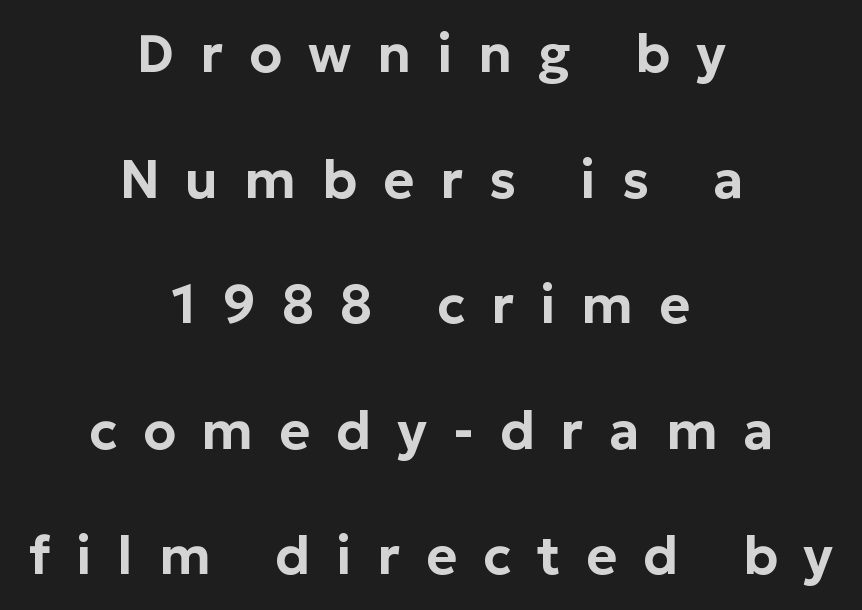
The image shows 53 px sans-serif type, upright; set centered, loose line spacing (2.37x), unusually wide letter spacing (+0.49 em), not underlined; low stroke contrast and a medium x-height.
